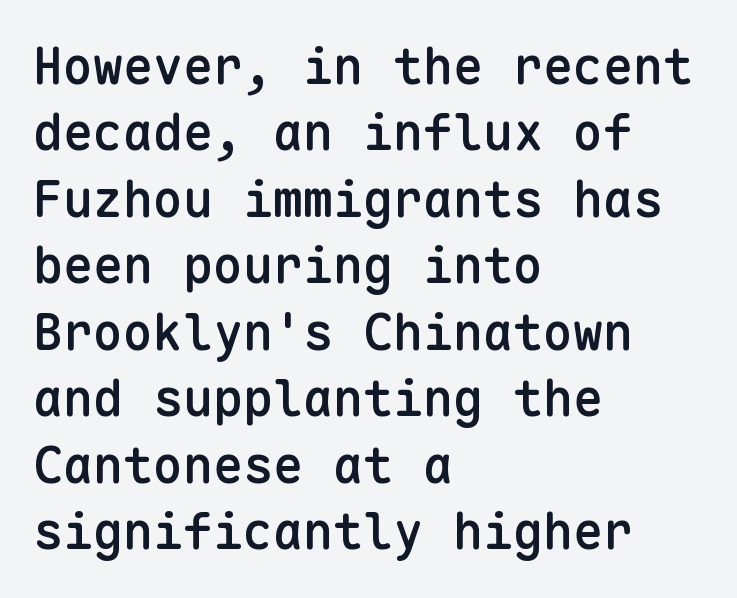
The foot of each line stays bare and open. Tall strokes in this sample are plumb rather than angled. The paragraph has a hard left edge and a soft right edge. The sample has been set in demibold, a notch under bold. Nothing sits at the stroke ends, so this counts as sans-serif.
